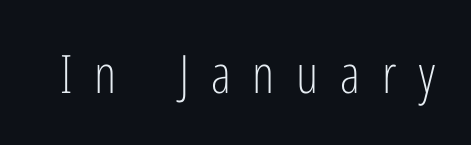
The passage shown is typed in a proportional face where columns would drift. This is roman type, the default non-slanted kind. Descender tails drop into unmarked territory. The rendering shows plain stroke endings on the letterforms — a sans-serif design. Observe the wide spacing: letters keep a clear distance from each other. Stems and bowls with no extra thickness — not bold.
